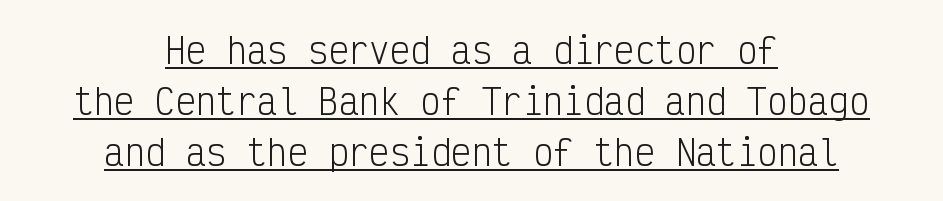
The image shows 34 px light, condensed sans-serif type, upright, monospaced; set centered, normal line spacing (1.5x), normal letter spacing, underlined; low stroke contrast and a medium x-height.
